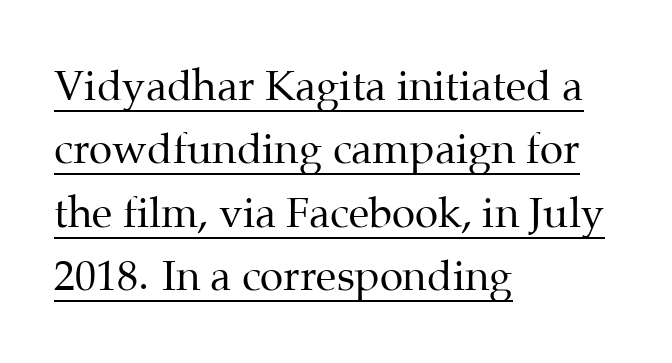
{"serif": "yes", "italic": "no", "bold": "no", "weight": "regular", "width": "normal", "stroke_contrast": "medium", "x_height": "medium", "monospaced": "no", "underline": "yes", "align": "left", "line_spacing": "normal", "line_spacing_ratio": 1.51, "letter_spacing": "normal", "letter_spacing_em": 0.0, "glyph_px": 42}
